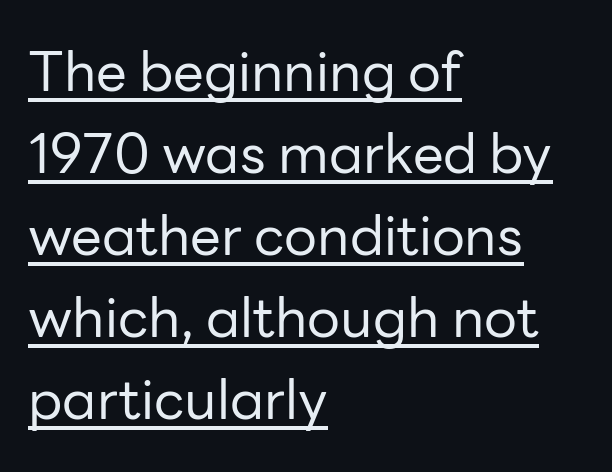
Q: Is the text bold? A: No.
Q: Is the text italic (slanted)? A: No, it is upright.
Q: Is the typeface a serif or a sans-serif typeface? A: Sans-serif.
Q: Is the text underlined? A: Yes.
Q: How is the paragraph aligned? A: Left-aligned.
Q: Is the spacing between letters normal or unusually wide? A: Normal.
Q: Is the spacing between lines tight, normal or loose? A: Normal.
Q: Width (condensed, normal, or wide)? A: Normal.
Q: Stroke contrast? A: Low.
Q: x-height? A: Medium.
Q: Monospaced? A: No.
